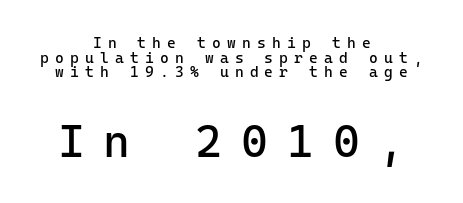
Vertically, the passage feels compressed, each row crowding the next. The letters march in equal steps, a hallmark of fixed-pitch type. The designer gave the closing block more size than the opening block. Which margin do the lines hug? Neither — every line sits in the middle. The weight would be labelled regular, book, light, or lighter still.
